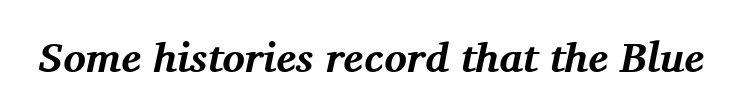
The image shows 42 px bold serif type, italic (leaning right); set normal letter spacing, not underlined; medium stroke contrast and a medium x-height.
